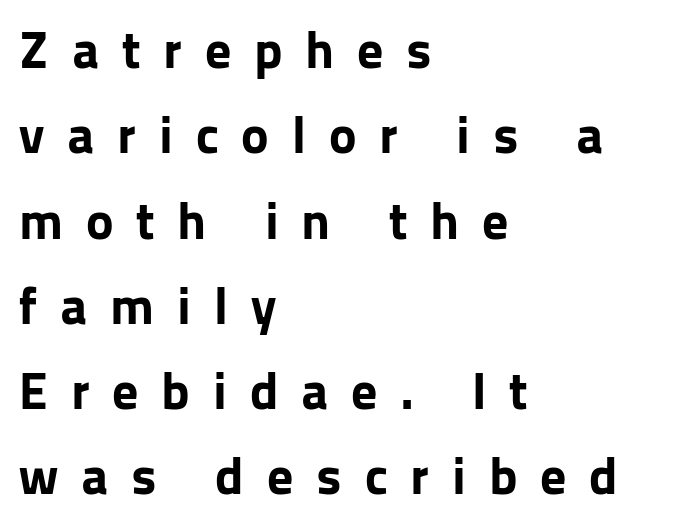
The image shows 52 px bold sans-serif type, upright; set left-aligned, normal line spacing (1.64x), unusually wide letter spacing (+0.44 em), not underlined; low stroke contrast and a medium x-height.
